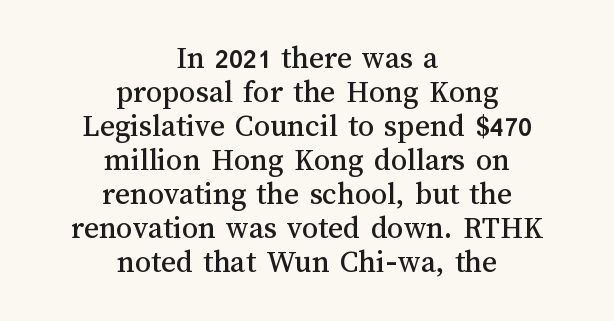
{"italic": "no", "width": "normal", "stroke_contrast": "medium", "x_height": "medium", "monospaced": "no", "underline": "no", "align": "center", "line_spacing": "tight", "line_spacing_ratio": 1.06, "letter_spacing": "normal", "letter_spacing_em": 0.0, "glyph_px": 32}
